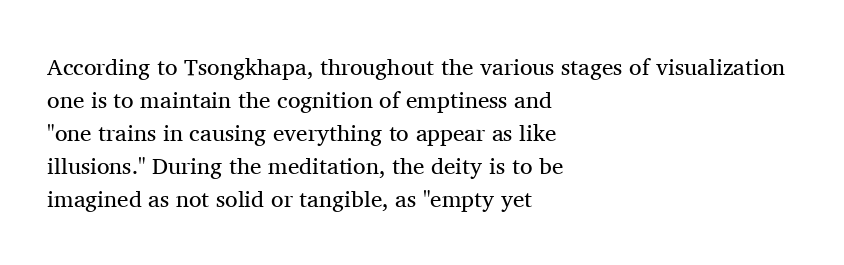
The image shows 23 px text type, upright; set left-aligned, normal line spacing (1.43x), normal letter spacing, not underlined.
